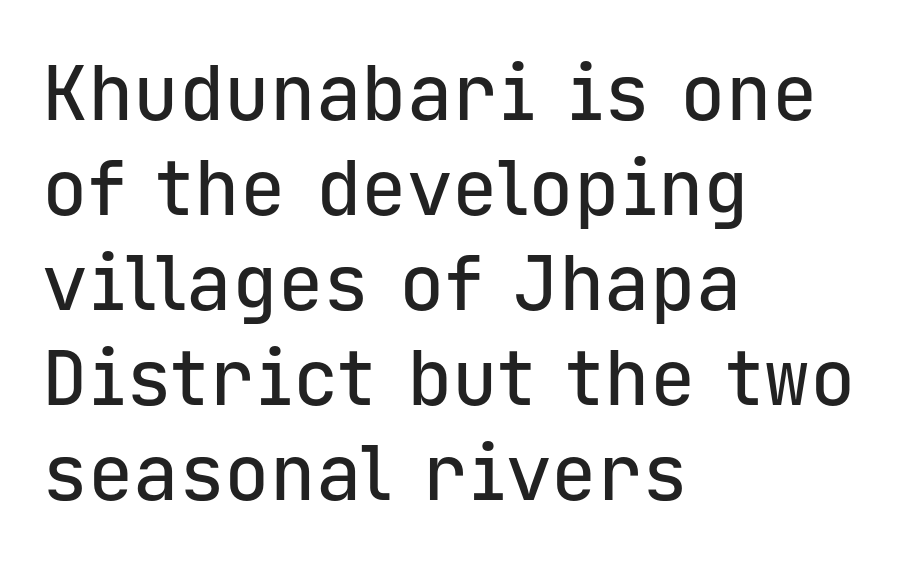
Line starts are locked; line ends wander. Each letter's strokes conclude bluntly, with no projecting serifs. The foot of each line stays bare and open. The rendering uses typewriter-style spacing with identical character cells.
